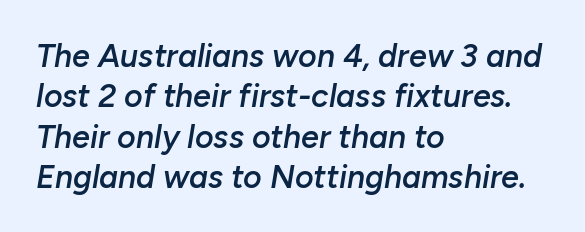
{"italic": "yes", "lean": "right", "slant_degrees": 10, "bold": "semi", "weight": "semibold", "width": "normal", "stroke_contrast": "low", "x_height": "medium", "monospaced": "no", "underline": "no", "align": "left", "line_spacing": "normal", "line_spacing_ratio": 1.26, "letter_spacing": "normal", "letter_spacing_em": 0.0, "glyph_px": 32}
